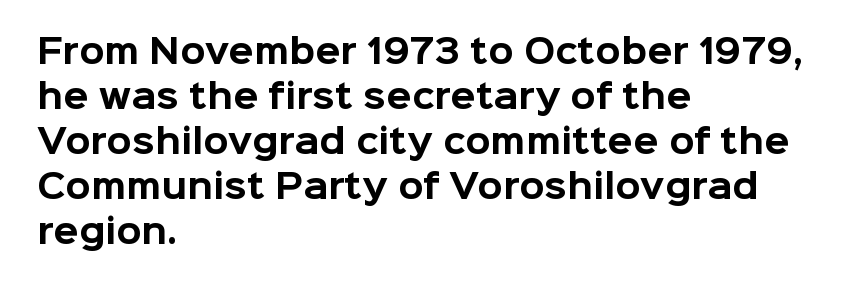
Line beginnings align vertically; line endings do not. Vertical spacing — default. Default kerning and tracking; the words read as compact shapes. Type without underlining. Unlike a traditional serif, this face leaves its strokes unadorned. Strong, thick strokes mark this as bold type.
